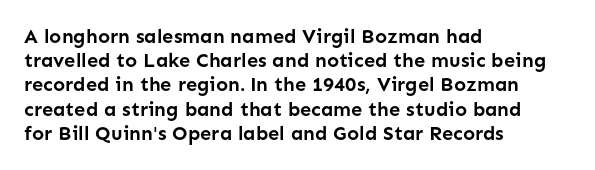
The image shows 20 px bold type, upright; set left-aligned, line spacing 1.21x, normal letter spacing, not underlined.
